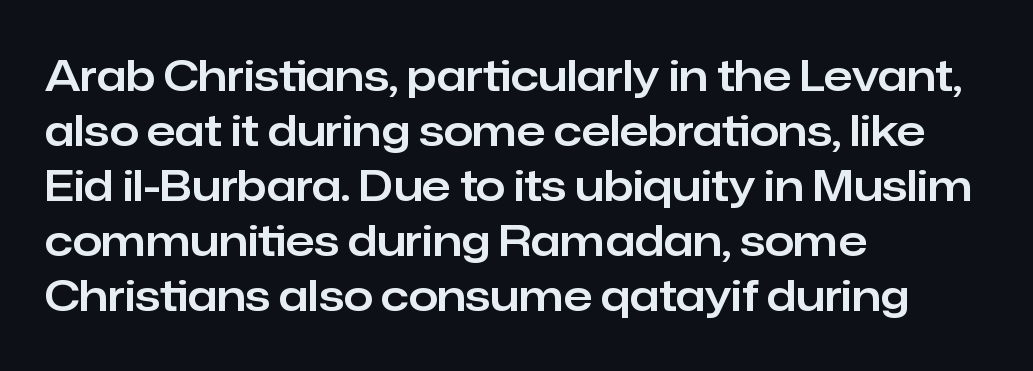
The image shows 42 px sans-serif type, upright; set left-aligned, normal line spacing (1.31x), normal letter spacing, not underlined; low stroke contrast and a medium x-height.
